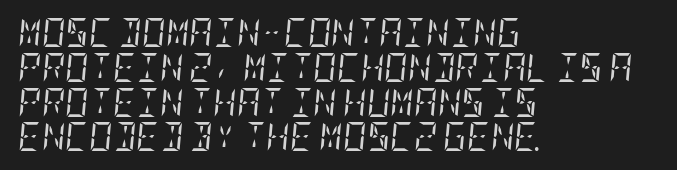
Q: Is the text bold? A: No.
Q: Is the text italic (slanted)? A: Yes, it leans right by about 5 degrees.
Q: Is the typeface a serif or a sans-serif typeface? A: Serif.
Q: Is the text underlined? A: No.
Q: How is the paragraph aligned? A: Left-aligned.
Q: Is the spacing between letters normal or unusually wide? A: Normal.
Q: Width (condensed, normal, or wide)? A: Condensed.
Q: Stroke contrast? A: Low.
Q: x-height? A: Large.
